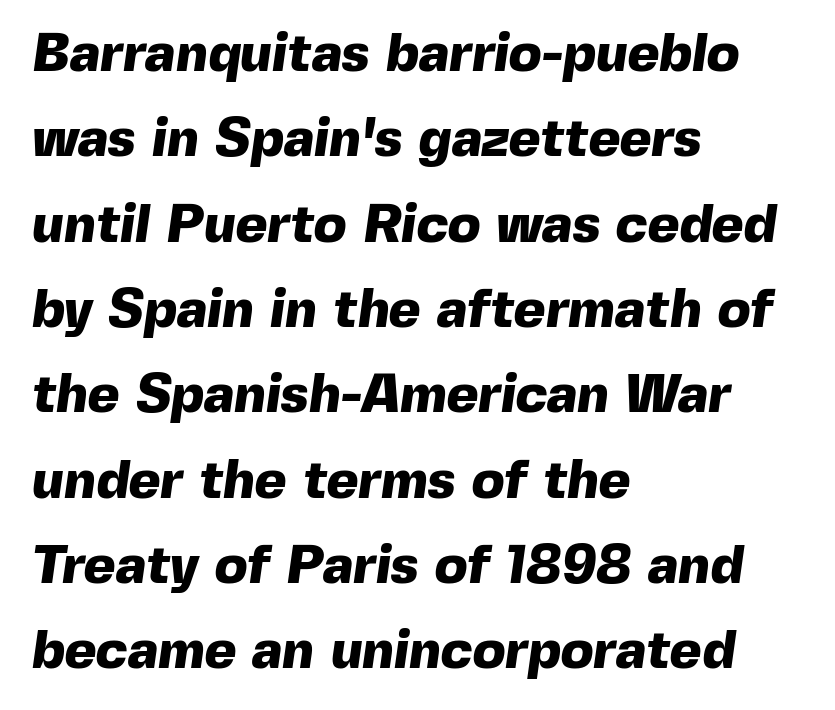
{"serif": "no", "bold": "yes", "weight": "heavy", "width": "normal", "x_height": "medium", "monospaced": "no", "underline": "no", "align": "left", "line_spacing": "normal", "line_spacing_ratio": 1.58, "letter_spacing": "normal", "letter_spacing_em": 0.0, "glyph_px": 54}
